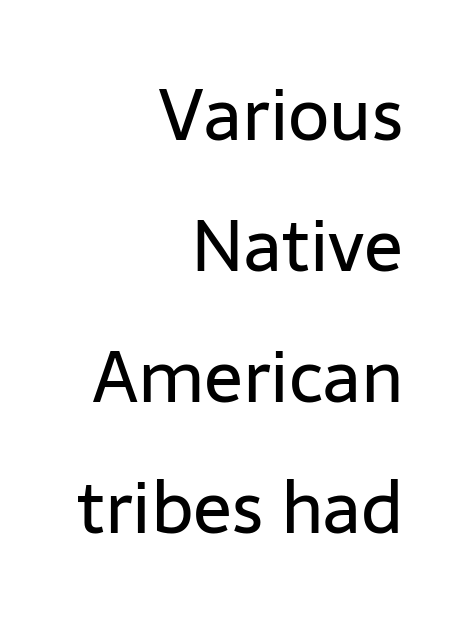
The image shows 72 px regular-weight sans-serif type, upright; set right-aligned, line spacing 1.82x, normal letter spacing, not underlined; low stroke contrast and a medium x-height.
